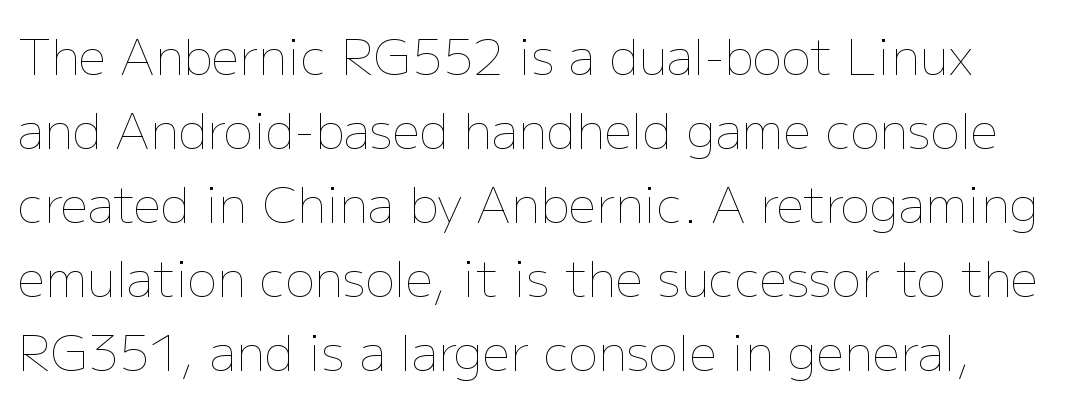
The cut favours lightness, reaching ordinary text weight at its darkest. Spacing verdict: proportional, widths tailored to each character. The letters sit at their default tracking, neither squeezed nor spread. This is roman type, the default non-slanted kind. The area under the type is left untouched.
